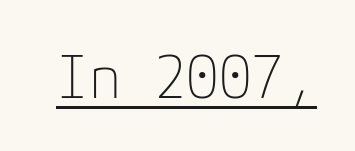
The image shows 59 px thin sans-serif type, upright; set normal letter spacing, underlined; low stroke contrast and a medium x-height.
